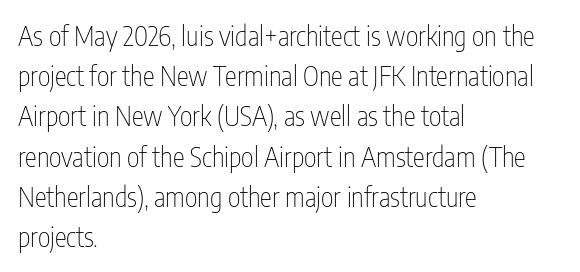
The image shows 27 px text type, upright; set left-aligned, normal line spacing (1.49x), normal letter spacing, not underlined.
